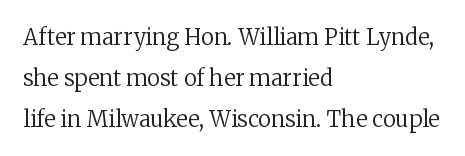
Q: Is the text bold? A: No.
Q: Is the text italic (slanted)? A: No, it is upright.
Q: Is the text underlined? A: No.
Q: How is the paragraph aligned? A: Left-aligned.
Q: Is the spacing between letters normal or unusually wide? A: Normal.
